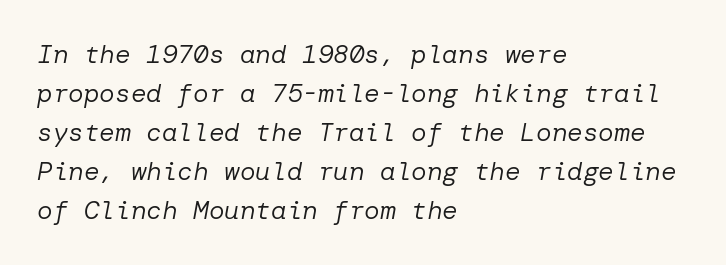
{"italic": "yes", "lean": "right", "slant_degrees": 10, "bold": "no", "underline": "no", "align": "left", "line_spacing": "normal", "line_spacing_ratio": 1.5, "letter_spacing": "normal", "letter_spacing_em": 0.0, "glyph_px": 26}
